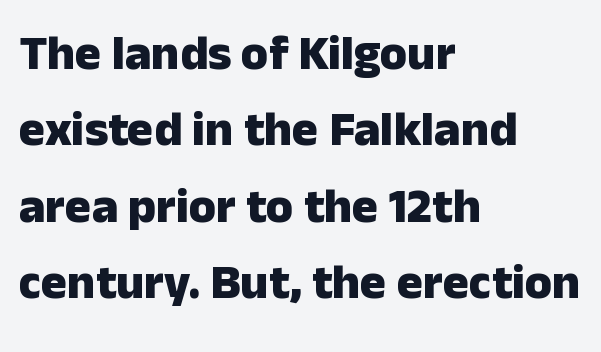
The passage shown has conventional tracking throughout. Nope, not italic — everything's standing straight. Regular leading. The space directly below the letters is spotless. Compared with a centered layout, this one pins lines to the left instead. A typesetter would call this proportional, since set widths differ per character.
